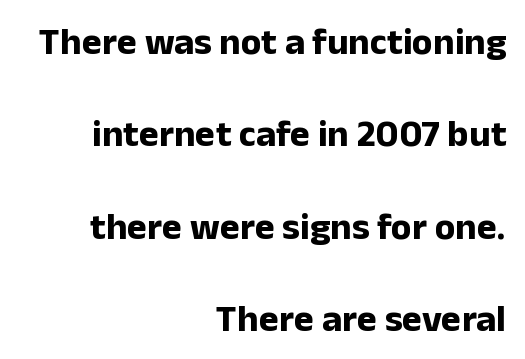
The ragged edge is on the left, which tells us the setting is flush right. One glance says open: line gaps are wider than usual. Designer's note — italics off, roman on. A typesetter would call this proportional, since set widths differ per character.
